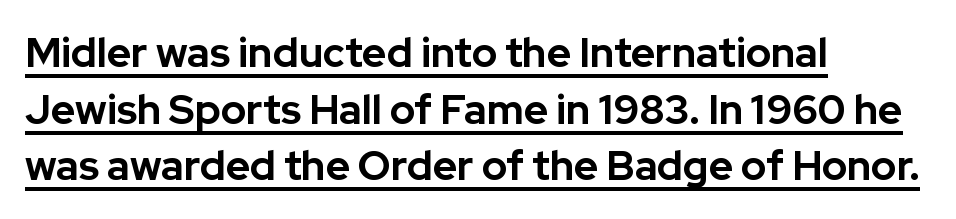
Q: Is the text bold? A: Yes.
Q: Is the text italic (slanted)? A: No, it is upright.
Q: Is the typeface a serif or a sans-serif typeface? A: Sans-serif.
Q: Is the text underlined? A: Yes.
Q: How is the paragraph aligned? A: Left-aligned.
Q: Is the spacing between letters normal or unusually wide? A: Normal.
Q: Is the spacing between lines tight, normal or loose? A: Normal.
Q: Width (condensed, normal, or wide)? A: Normal.
Q: Stroke contrast? A: Low.
Q: x-height? A: Medium.
Q: Monospaced? A: No.
